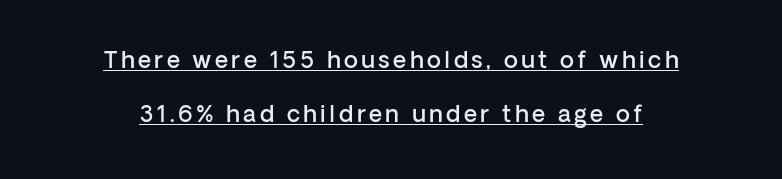
Q: Is the text bold? A: Semi-bold.
Q: Is the text italic (slanted)? A: No, it is upright.
Q: Is the text underlined? A: Yes.
Q: How is the paragraph aligned? A: Centered.
Q: Is the spacing between lines tight, normal or loose? A: Loose.
